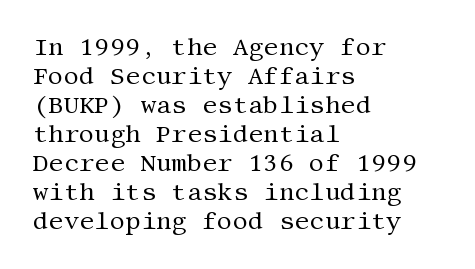
The image shows 24 px text type, upright; set left-aligned, line spacing 1.21x, normal letter spacing, not underlined.
